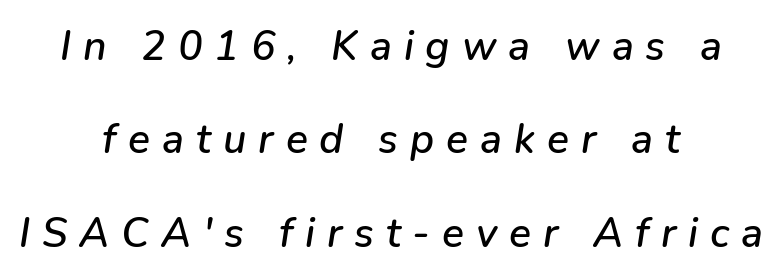
Q: Is the text italic (slanted)? A: Yes, it leans right by about 9 degrees.
Q: Is the text underlined? A: No.
Q: How is the paragraph aligned? A: Centered.
Q: Is the spacing between letters normal or unusually wide? A: Unusually wide.
Q: Is the spacing between lines tight, normal or loose? A: Loose.
Q: Width (condensed, normal, or wide)? A: Normal.
Q: Stroke contrast? A: Low.
Q: x-height? A: Medium.
Q: Monospaced? A: No.
